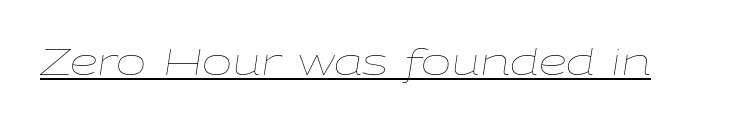
This sample carries an underscore along the baseline area. No extra ink here — the face is not bold. Looks like regular typesetting: each glyph gets only the width it needs. The passage shown leans; its letterforms are oblique.
